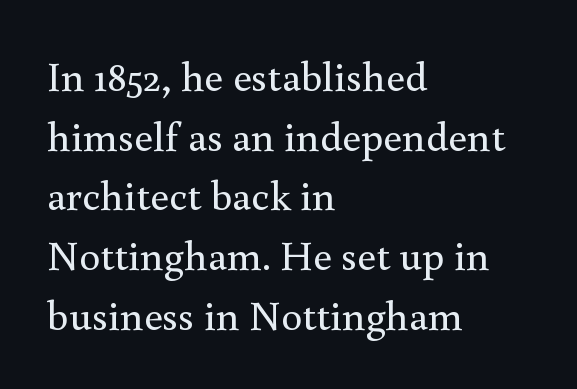
The face used here is proportionally spaced, like ordinary book or web type. Decoration check: the copy has no underline. What stands out about the letter spacing? Nothing — it is the standard amount. Does the copy run flush right? No — it runs flush left.
